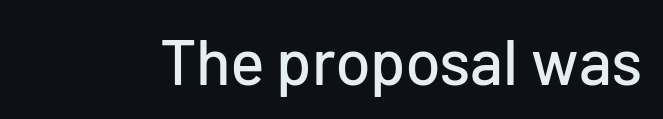
Inter-character spacing is left at the font's built-in metrics. Looks like regular typesetting: each glyph gets only the width it needs. The lettering stays uniformly vertical, giving the passage a roman look. A bare baseline throughout the passage. Observe the absence of serifs on each vertical stroke in this sample.
